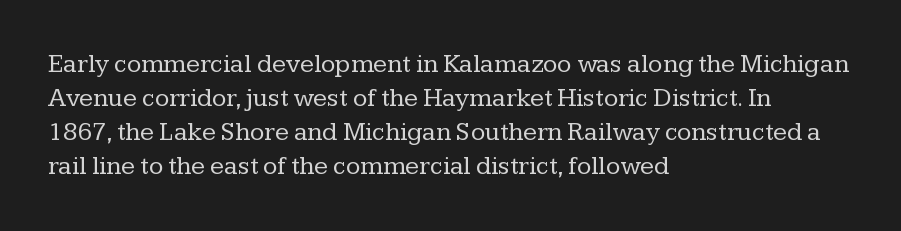
Descenders are the only things crossing below the line. All the whitespace from short lines collects on the right. Characters remain perfectly vertical along every line. The letters sit at their default tracking, neither squeezed nor spread.
